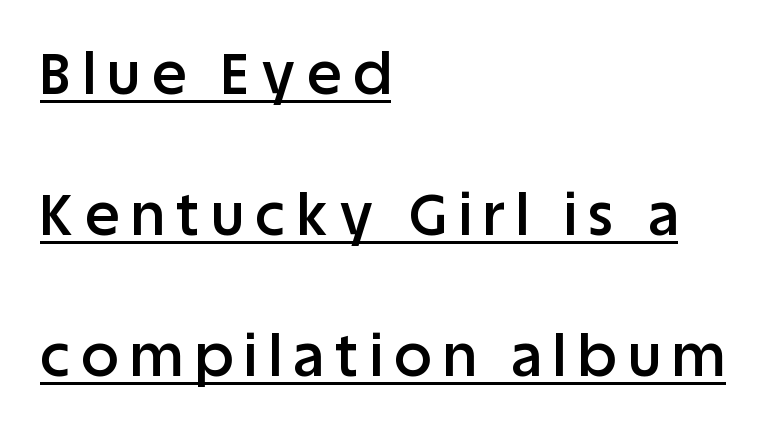
The image shows 58 px semibold sans-serif type, upright; set left-aligned, loose line spacing (2.43x), unusually wide letter spacing (+0.2 em), underlined; low stroke contrast and a large x-height.
